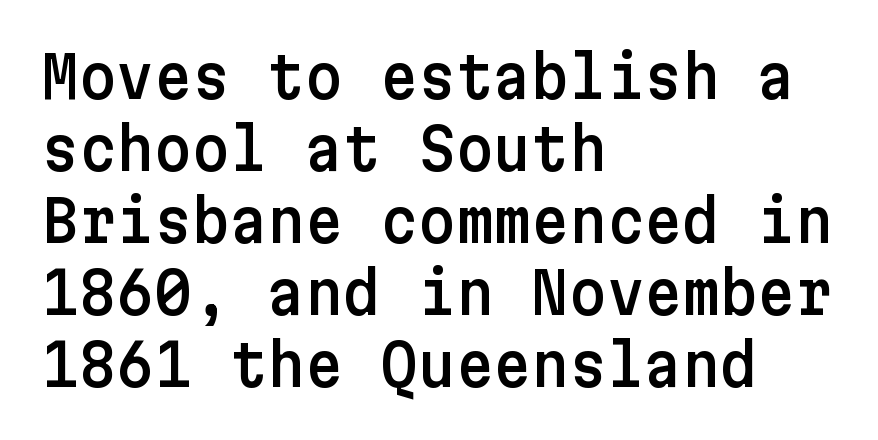
Q: Is the text italic (slanted)? A: No, it is upright.
Q: Is the typeface a serif or a sans-serif typeface? A: Sans-serif.
Q: Is the text underlined? A: No.
Q: How is the paragraph aligned? A: Left-aligned.
Q: Is the spacing between letters normal or unusually wide? A: Normal.
Q: Width (condensed, normal, or wide)? A: Normal.
Q: Stroke contrast? A: Low.
Q: x-height? A: Medium.
